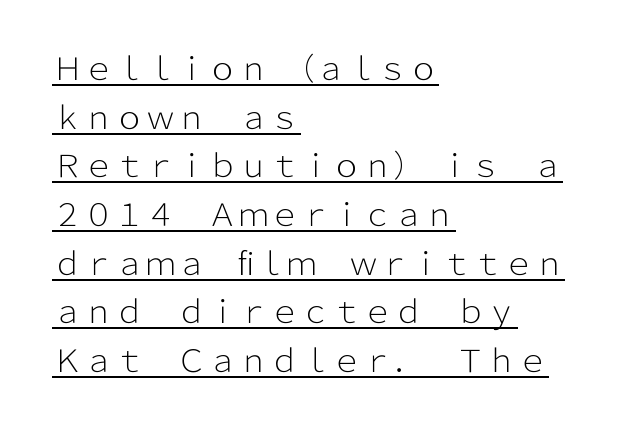
{"serif": "no", "italic": "no", "bold": "no", "weight": "light", "width": "normal", "stroke_contrast": "low", "x_height": "medium", "monospaced": "no", "underline": "yes", "align": "left", "line_spacing": "normal", "line_spacing_ratio": 1.57, "letter_spacing": "normal", "letter_spacing_em": 0.0, "glyph_px": 31}
